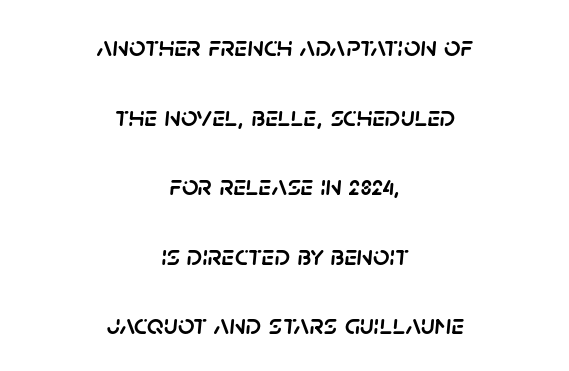
The rendering keeps characters at their native spacing. The letters advance in unequal steps, a hallmark of proportional type. The block of text is sparse from top to bottom, with ample space between rows. Just letters on the line, the space beneath them empty. Short and long lines alike share a common midpoint.
